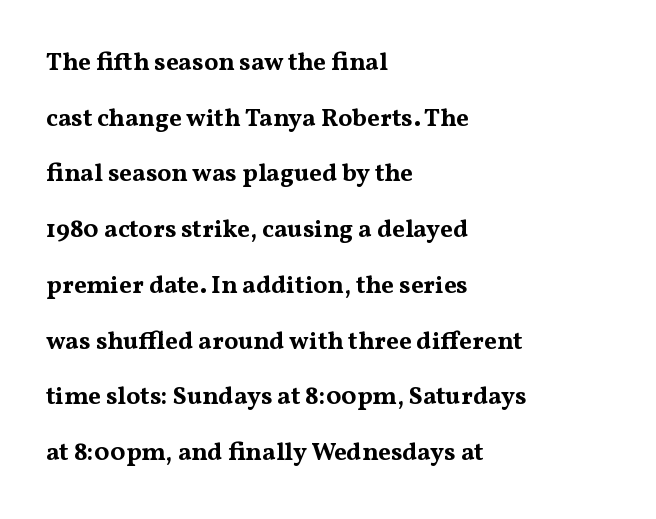
The image shows 25 px bold type, upright; set left-aligned, loose line spacing (2.23x), normal letter spacing, not underlined.
